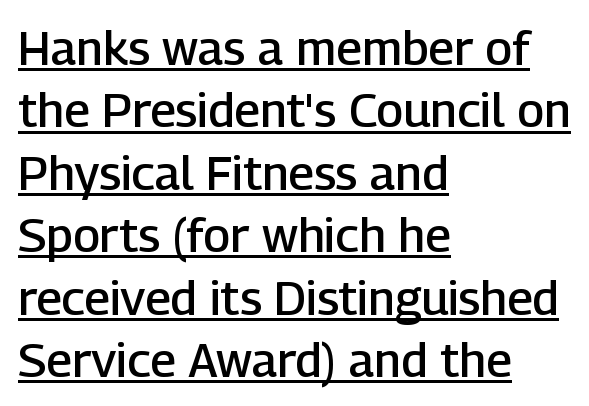
This rendering employs a face without finishing strokes, i.e., a sans-serif. Interline gaps are of average width in this sample. Italic? Not at all — the glyphs are vertical. These lines are rendered in a variable-pitch font. Set as a demibold, roughly 600 on the weight scale. Horizontally, the lines are justified to the leading edge only.
